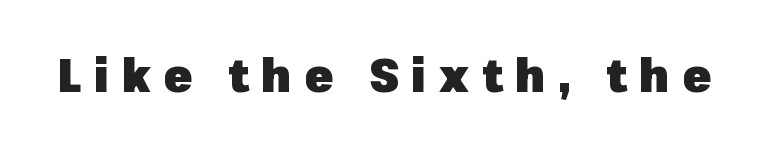
Q: Is the text bold? A: Yes.
Q: Is the text italic (slanted)? A: No, it is upright.
Q: Is the typeface a serif or a sans-serif typeface? A: Sans-serif.
Q: Is the text underlined? A: No.
Q: Is the spacing between letters normal or unusually wide? A: Unusually wide.
Q: Width (condensed, normal, or wide)? A: Normal.
Q: Stroke contrast? A: Low.
Q: x-height? A: Medium.
Q: Monospaced? A: No.
